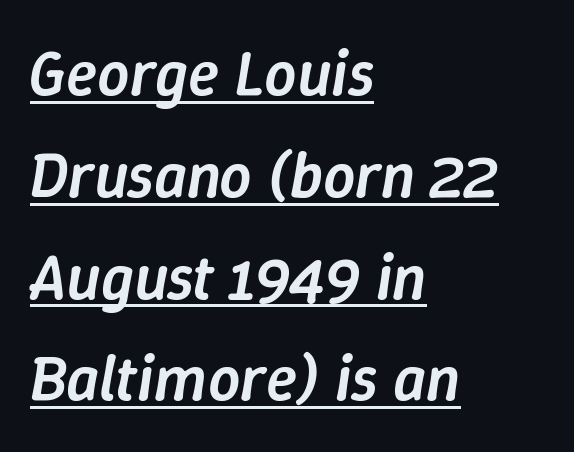
{"italic": "yes", "lean": "right", "slant_degrees": 9, "bold": "semi", "weight": "semibold", "width": "normal", "stroke_contrast": "low", "x_height": "medium", "monospaced": "no", "underline": "yes", "align": "left", "line_spacing": "normal", "line_spacing_ratio": 1.59, "letter_spacing": "normal", "letter_spacing_em": 0.0, "glyph_px": 64}
